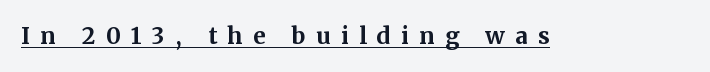
Q: Is the text bold? A: Yes.
Q: Is the text italic (slanted)? A: No, it is upright.
Q: Is the text underlined? A: Yes.
Q: Is the spacing between letters normal or unusually wide? A: Unusually wide.
